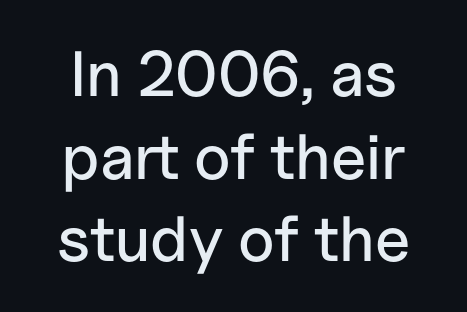
Leading: standard. Decoration check: the copy has no underline. The designer went with a sans here, leaving each stem footless. Honestly, the letter spacing is just normal — you wouldn't notice it. It's the straight-up-and-down kind of type.
